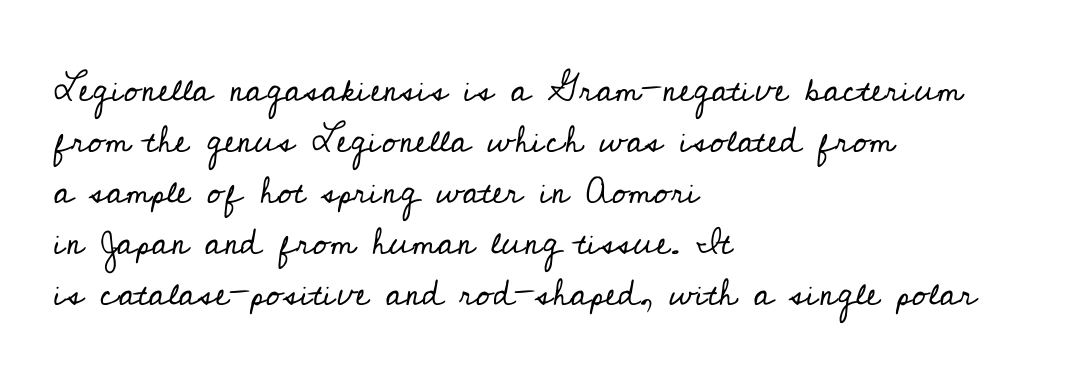
{"serif": "yes", "bold": "no", "weight": "regular", "width": "normal", "stroke_contrast": "low", "x_height": "small", "monospaced": "no", "underline": "no", "align": "left", "line_spacing": "normal", "line_spacing_ratio": 1.38, "letter_spacing": "normal", "letter_spacing_em": 0.0, "glyph_px": 37}
